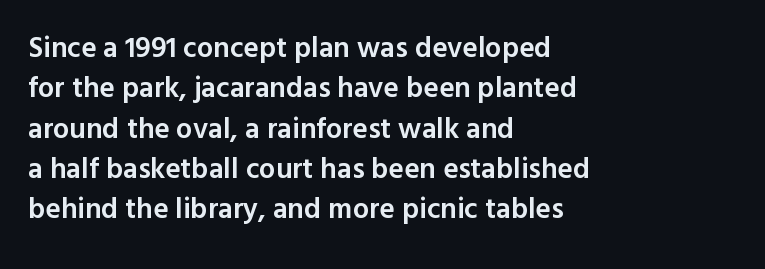
The tracking reads as untouched default to a designer's eye. If you drew a ruler down the left edge, every line would touch it. Every character sits straight up, as roman type does. The designer left line spacing at the default.
